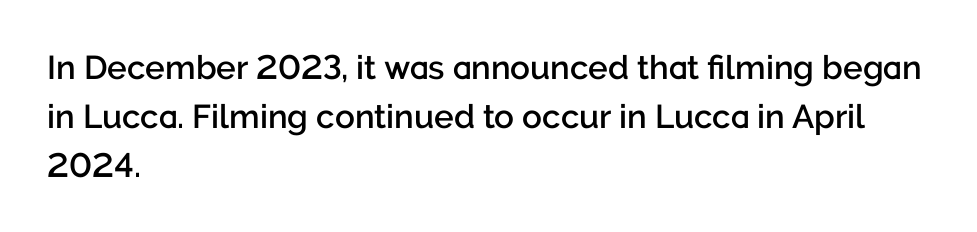
Compared with typical body copy, the letter spacing here is the same. Horizontal bands of white between lines are of average thickness. Posture: upright roman. What kind of face is this? One without serifs — a sans. Stroke thickness is moderately raised; the sample reads as semibold. Left-aligned paragraph, ragged on the right.
